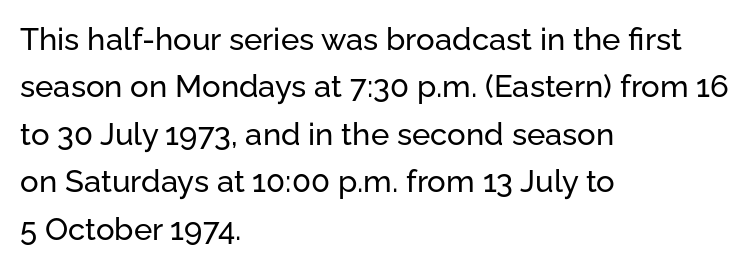
{"serif": "no", "italic": "no", "width": "normal", "stroke_contrast": "low", "x_height": "medium", "monospaced": "no", "underline": "no", "align": "left", "line_spacing": "normal", "line_spacing_ratio": 1.53, "letter_spacing": "normal", "letter_spacing_em": 0.0, "glyph_px": 31}
